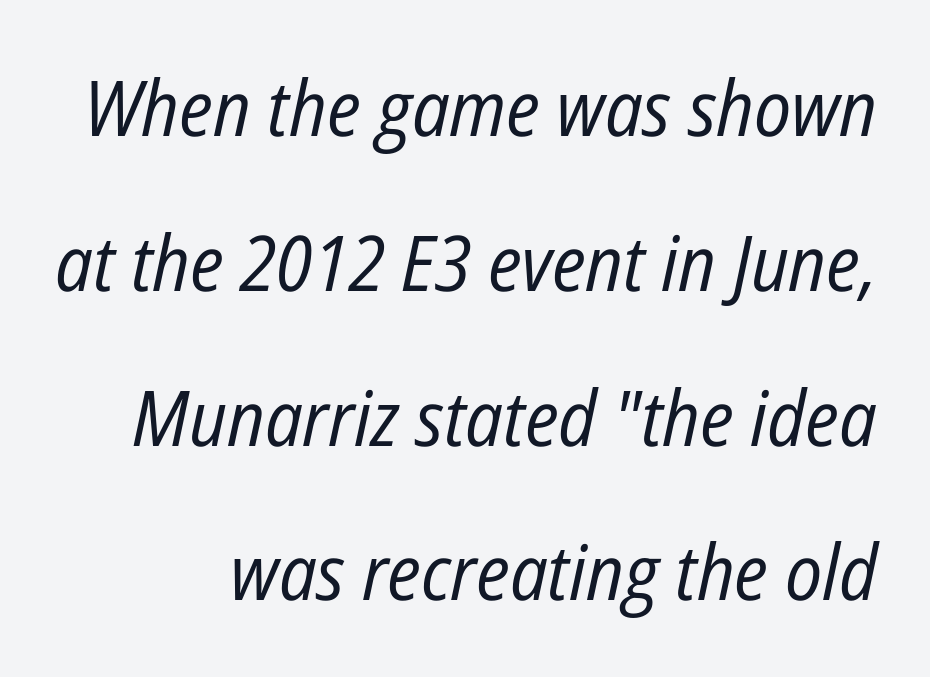
The image shows 77 px regular-weight, condensed type, italic (leaning right); set right-aligned, loose line spacing (2.01x), normal letter spacing, not underlined; low stroke contrast and a medium x-height.
